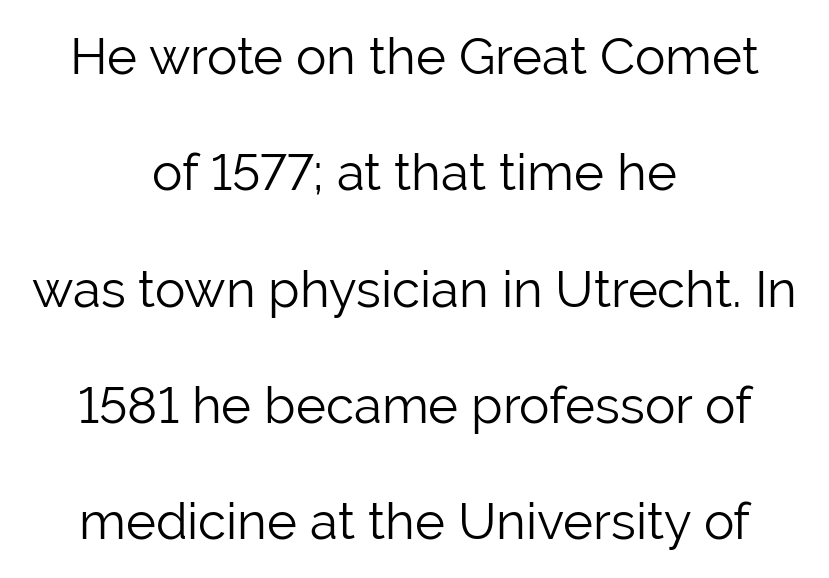
{"serif": "no", "italic": "no", "bold": "no", "weight": "light", "width": "normal", "stroke_contrast": "low", "x_height": "medium", "monospaced": "no", "underline": "no", "align": "center", "line_spacing": "loose", "line_spacing_ratio": 2.28, "letter_spacing": "normal", "letter_spacing_em": 0.0, "glyph_px": 51}
